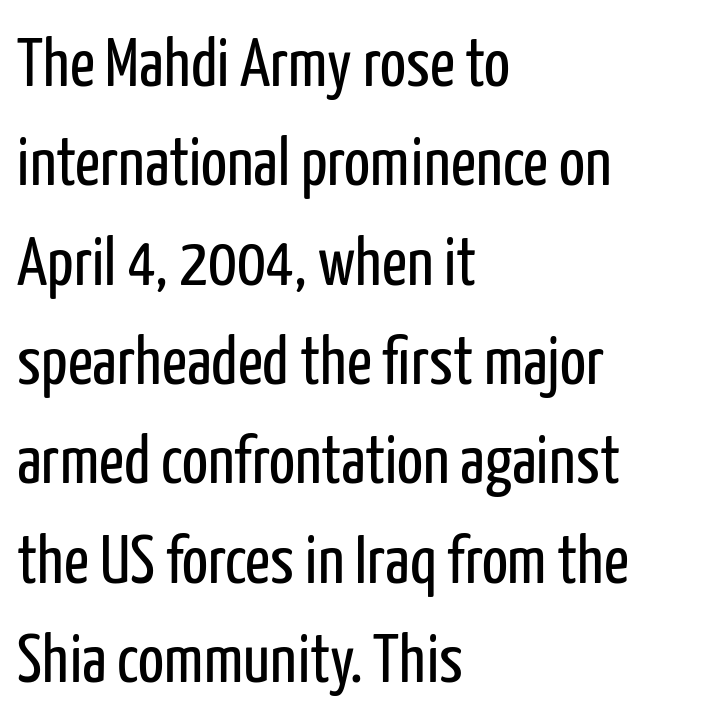
{"serif": "no", "italic": "no", "bold": "no", "weight": "regular", "width": "condensed", "stroke_contrast": "low", "x_height": "medium", "monospaced": "no", "underline": "no", "align": "left", "line_spacing": "normal", "line_spacing_ratio": 1.44, "letter_spacing": "normal", "letter_spacing_em": 0.0, "glyph_px": 69}
